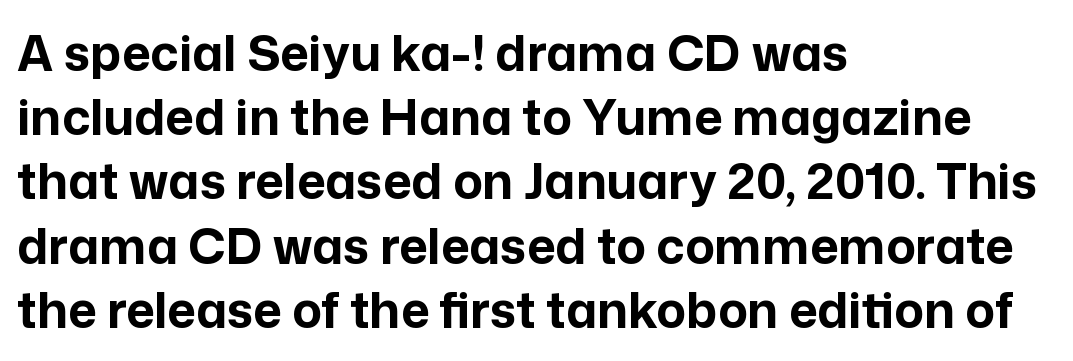
{"serif": "no", "italic": "no", "bold": "yes", "weight": "bold", "width": "normal", "stroke_contrast": "low", "x_height": "medium", "monospaced": "no", "underline": "no", "align": "left", "line_spacing": "normal", "line_spacing_ratio": 1.31, "letter_spacing": "normal", "letter_spacing_em": 0.0, "glyph_px": 49}
